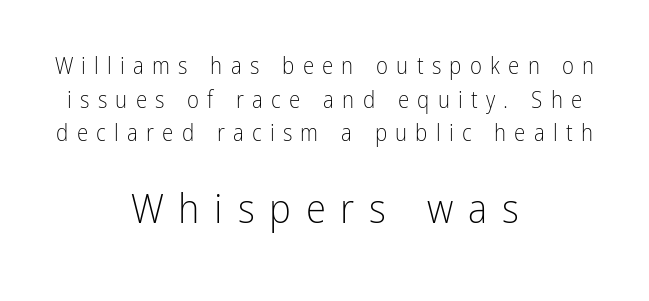
Q: Is the text bold? A: No.
Q: Is the text italic (slanted)? A: No, it is upright.
Q: Is the typeface a serif or a sans-serif typeface? A: Sans-serif.
Q: Is the text underlined? A: No.
Q: How is the paragraph aligned? A: Centered.
Q: Is the spacing between letters normal or unusually wide? A: Unusually wide.
Q: Is the spacing between lines tight, normal or loose? A: Normal.
Q: Which block of text is set in a larger size, the first (top) or the second (bottom)? A: The second (bottom) one.
Q: Width (condensed, normal, or wide)? A: Condensed.
Q: Stroke contrast? A: Low.
Q: x-height? A: Medium.
Q: Monospaced? A: No.
